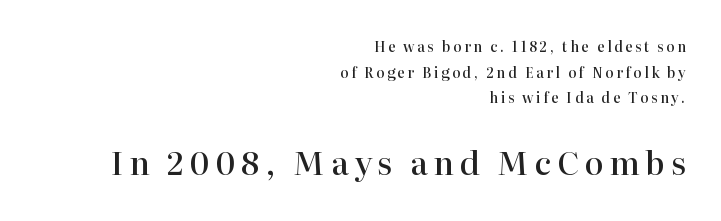
Q: Is the text bold? A: Semi-bold.
Q: Is the text italic (slanted)? A: No, it is upright.
Q: Is the typeface a serif or a sans-serif typeface? A: Serif.
Q: Is the text underlined? A: No.
Q: How is the paragraph aligned? A: Right-aligned.
Q: Which block of text is set in a larger size, the first (top) or the second (bottom)? A: The second (bottom) one.
Q: Width (condensed, normal, or wide)? A: Normal.
Q: Stroke contrast? A: High.
Q: x-height? A: Medium.
Q: Monospaced? A: No.
